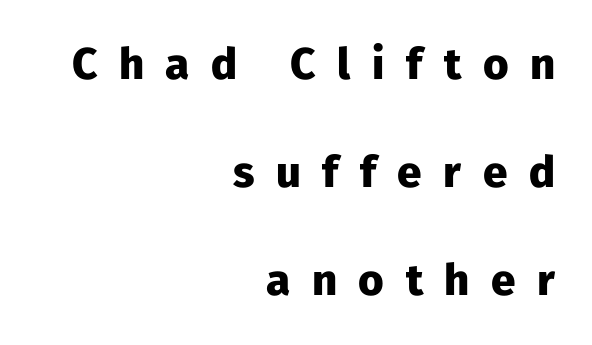
Every letter is thick-stroked: bold, no question. Note: no serifs on the glyphs. Is there much room between lines? Yes — plenty of vertical air separates them. A typesetter would call this proportional, since set widths differ per character. The space beneath each line is pristine and unruled. In terms of letterspacing, this is a distinctly airy, spread setting.
